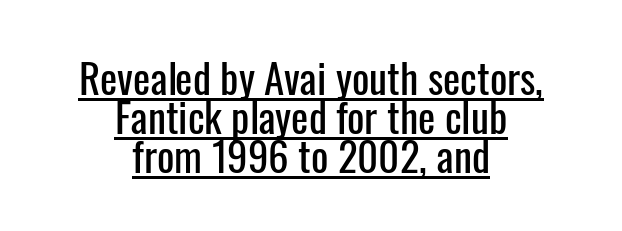
Regarding leading, the lines here are crowded together. Notice how the stems are strictly vertical — no italics here. Do the characters align in a grid? No, the font is proportional. Glance below the letters and you will spot a drawn line. Students, note that the glyphs here touch the page at normal intervals. The setting favours the middle, as headings and verse often do.
